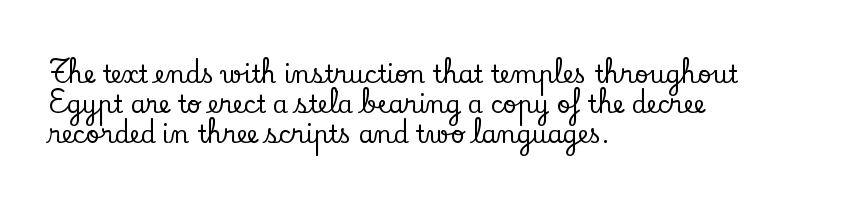
Q: Is the text italic (slanted)? A: No, it is upright.
Q: Is the text underlined? A: No.
Q: How is the paragraph aligned? A: Left-aligned.
Q: Is the spacing between letters normal or unusually wide? A: Normal.
